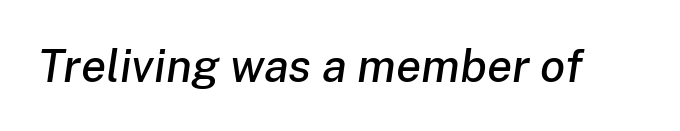
Q: Is the text italic (slanted)? A: Yes, it leans right by about 8 degrees.
Q: Is the text underlined? A: No.
Q: Is the spacing between letters normal or unusually wide? A: Normal.
Q: Width (condensed, normal, or wide)? A: Normal.
Q: Stroke contrast? A: Low.
Q: x-height? A: Medium.
Q: Monospaced? A: No.
